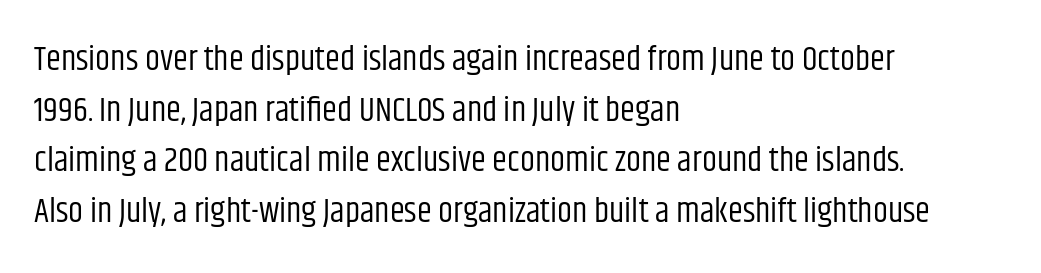
The image shows 34 px regular-weight, condensed sans-serif type, upright; set left-aligned, normal line spacing (1.49x), normal letter spacing, not underlined; low stroke contrast and a large x-height.
